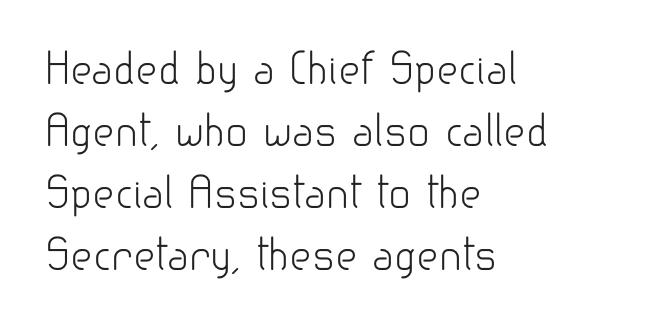
{"serif": "no", "italic": "no", "bold": "no", "weight": "light", "width": "normal", "stroke_contrast": "low", "x_height": "small", "monospaced": "no", "underline": "no", "align": "left", "line_spacing": "normal", "line_spacing_ratio": 1.48, "letter_spacing": "normal", "letter_spacing_em": 0.0, "glyph_px": 42}
